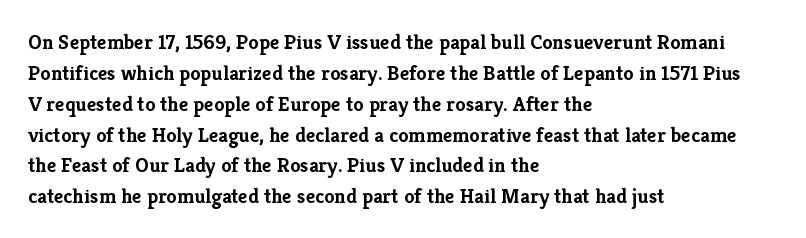
Q: Is the text bold? A: Yes.
Q: Is the text italic (slanted)? A: No, it is upright.
Q: Is the text underlined? A: No.
Q: How is the paragraph aligned? A: Left-aligned.
Q: Is the spacing between letters normal or unusually wide? A: Normal.
Q: Is the spacing between lines tight, normal or loose? A: Normal.
